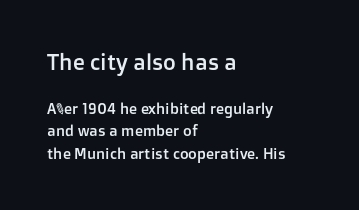
{"italic": "no", "underline": "no", "align": "left", "line_spacing": "normal", "line_spacing_ratio": 1.5, "letter_spacing": "normal", "letter_spacing_em": 0.0, "larger_block": "first", "size_ratio": 1.47, "glyph_px": 22}
